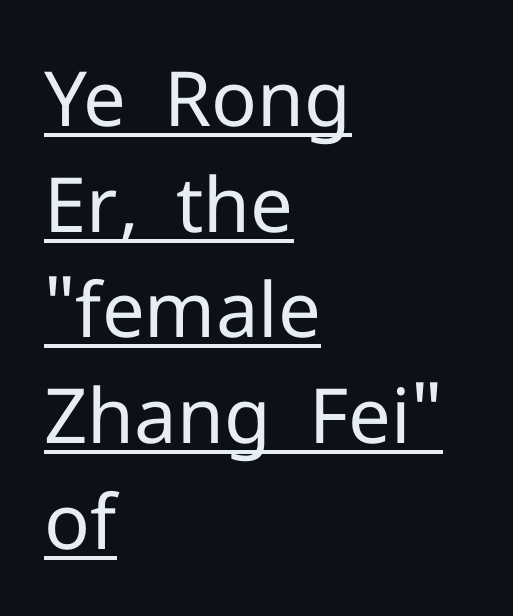
The image shows 76 px regular-weight sans-serif type, upright; set left-aligned, normal line spacing (1.39x), normal letter spacing, underlined; low stroke contrast and a medium x-height.
